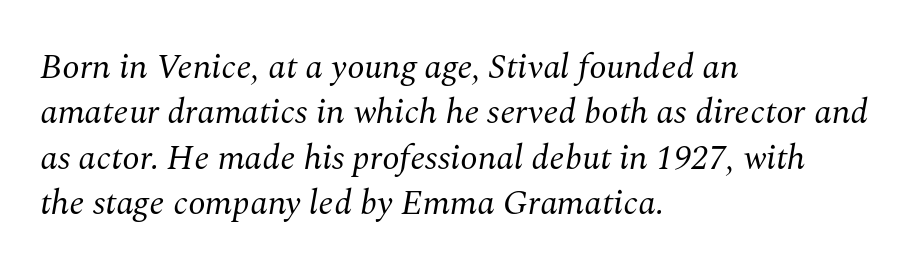
Any mark beneath the type? The region is blank. Typographically, this falls in the serif category. The tracking reads as untouched default to a designer's eye. Reading down the column, the eye jumps a familiar distance to each next line. Compared with a centered layout, this one pins lines to the left instead. A typesetter would call this proportional, since set widths differ per character.
